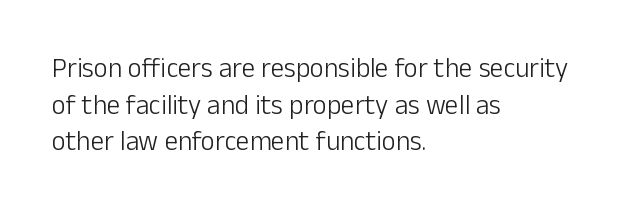
{"italic": "no", "bold": "no", "underline": "no", "align": "left", "line_spacing": "normal", "line_spacing_ratio": 1.36, "letter_spacing": "normal", "letter_spacing_em": 0.0, "glyph_px": 27}
